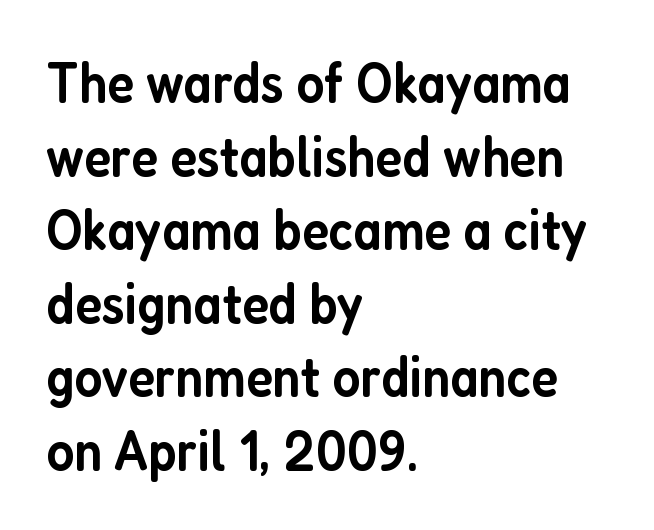
{"serif": "no", "italic": "no", "bold": "semi", "weight": "semibold", "width": "condensed", "stroke_contrast": "low", "x_height": "medium", "monospaced": "no", "underline": "no", "align": "left", "line_spacing": "normal", "line_spacing_ratio": 1.29, "letter_spacing": "normal", "letter_spacing_em": 0.0, "glyph_px": 57}
